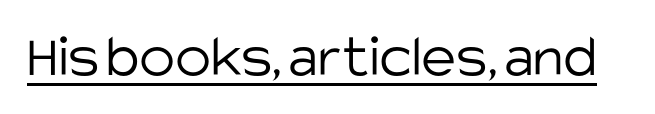
Weight class: somewhere from thin through regular. The type sits square on the baseline with zero lean. The letterforms sit shoulder to shoulder at normal distance. The rendered words wear a rule along their underside. Note the varied advance widths — an 'i' is clearly narrower than an 'm'. This rendering employs a face without finishing strokes, i.e., a sans-serif.
